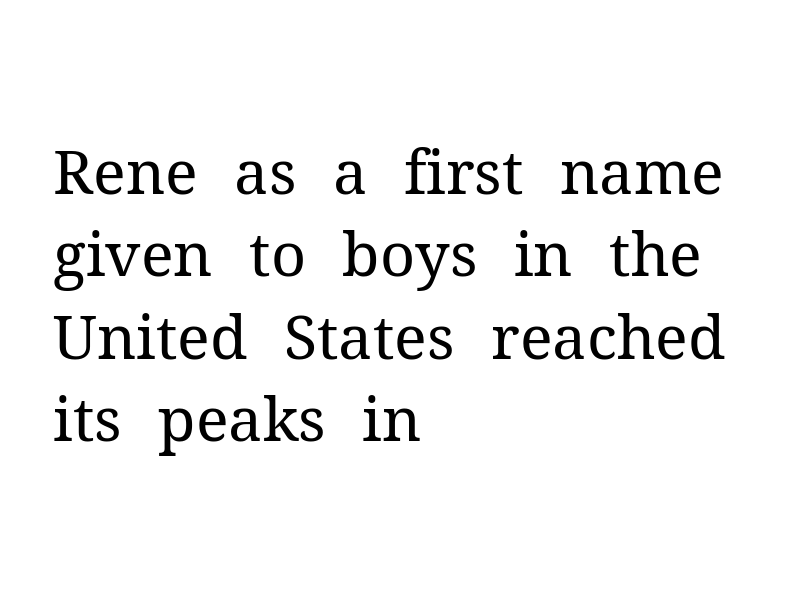
Each word holds together tightly as a unit, with standard inter-letter gaps. Observe the serifs anchoring each vertical stroke in this sample. The font sits on the lighter half of the weight spectrum, regular included. Every character sits straight up, as roman type does.
